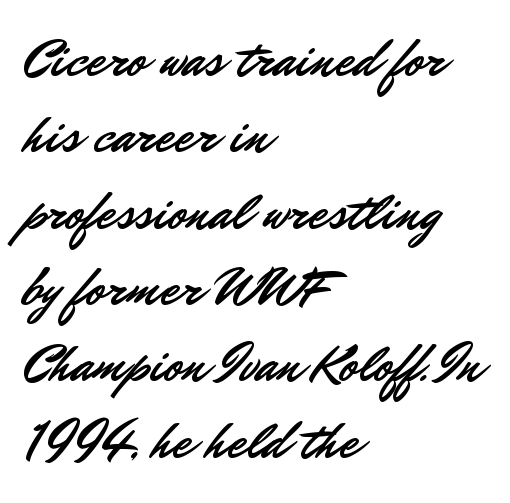
The image shows 53 px sans-serif type; set left-aligned, normal line spacing (1.44x), normal letter spacing, not underlined; low stroke contrast and a small x-height.
